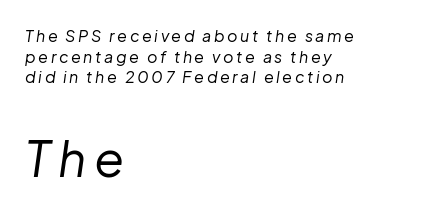
The image shows 49 px regular-weight type, italic (leaning right); set left-aligned, normal line spacing (1.29x), not underlined; the second (bottom) block is 3.06x larger; low stroke contrast and a medium x-height.
